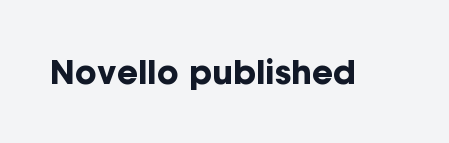
{"serif": "no", "italic": "no", "bold": "yes", "weight": "bold", "width": "normal", "stroke_contrast": "low", "x_height": "medium", "monospaced": "no", "underline": "no", "letter_spacing": "normal", "letter_spacing_em": 0.0, "glyph_px": 33}
